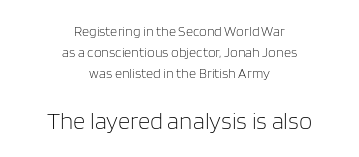
{"italic": "no", "bold": "no", "underline": "no", "align": "center", "line_spacing": "normal", "line_spacing_ratio": 1.51, "letter_spacing": "normal", "letter_spacing_em": 0.0, "larger_block": "second", "size_ratio": 1.71, "glyph_px": 24}
